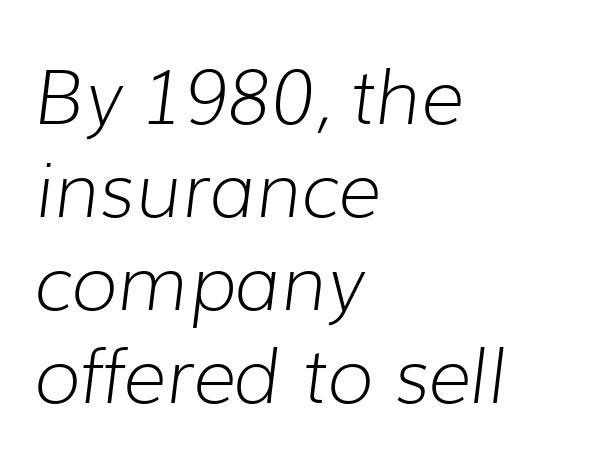
The image shows 75 px light type, italic (leaning right); set left-aligned, line spacing 1.24x, normal letter spacing, not underlined; low stroke contrast and a medium x-height.
